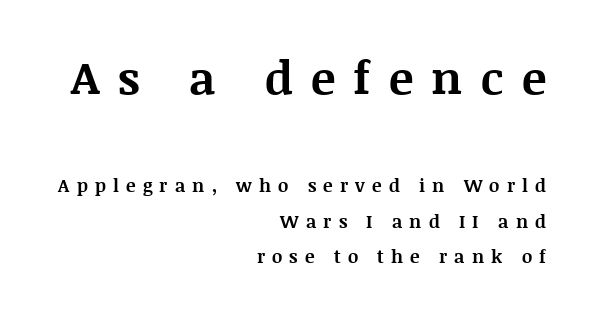
Q: Is the text bold? A: Yes.
Q: Is the text italic (slanted)? A: No, it is upright.
Q: Is the typeface a serif or a sans-serif typeface? A: Serif.
Q: Is the text underlined? A: No.
Q: How is the paragraph aligned? A: Right-aligned.
Q: Is the spacing between letters normal or unusually wide? A: Unusually wide.
Q: Is the spacing between lines tight, normal or loose? A: Loose.
Q: Which block of text is set in a larger size, the first (top) or the second (bottom)? A: The first (top) one.
Q: Width (condensed, normal, or wide)? A: Normal.
Q: Stroke contrast? A: Medium.
Q: x-height? A: Large.
Q: Monospaced? A: No.
